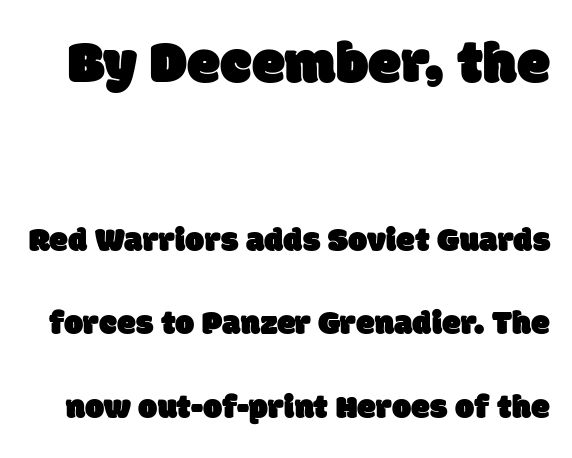
Spacing between characters is what you'd get straight out of the box. What kind of face is this? One without serifs — a sans. Spacing verdict: proportional, widths tailored to each character. Reading top to bottom, the characters get smaller at the block break. The leading is generous, giving the passage an open texture. The area under the type is left untouched.
